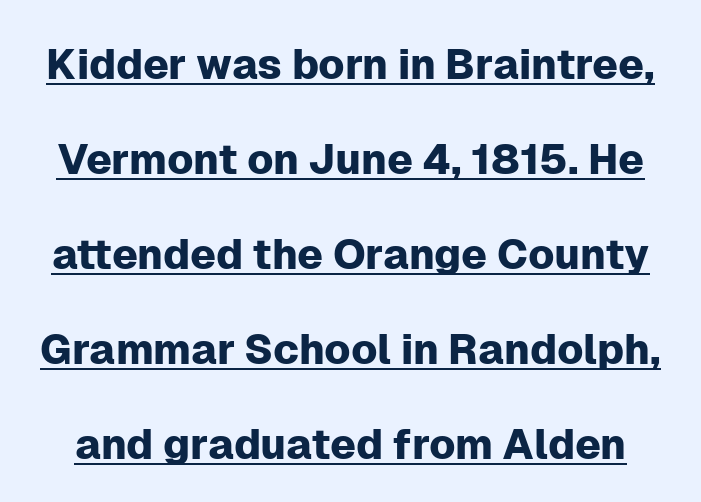
{"serif": "no", "italic": "no", "width": "normal", "stroke_contrast": "low", "x_height": "medium", "monospaced": "no", "underline": "yes", "line_spacing": "loose", "line_spacing_ratio": 2.26, "letter_spacing": "normal", "letter_spacing_em": 0.0, "glyph_px": 42}
